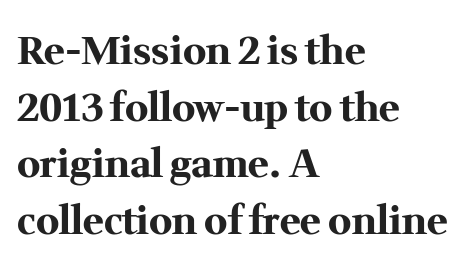
The image shows 39 px bold serif type, upright; set left-aligned, normal line spacing (1.45x), normal letter spacing, not underlined; medium stroke contrast and a medium x-height.
